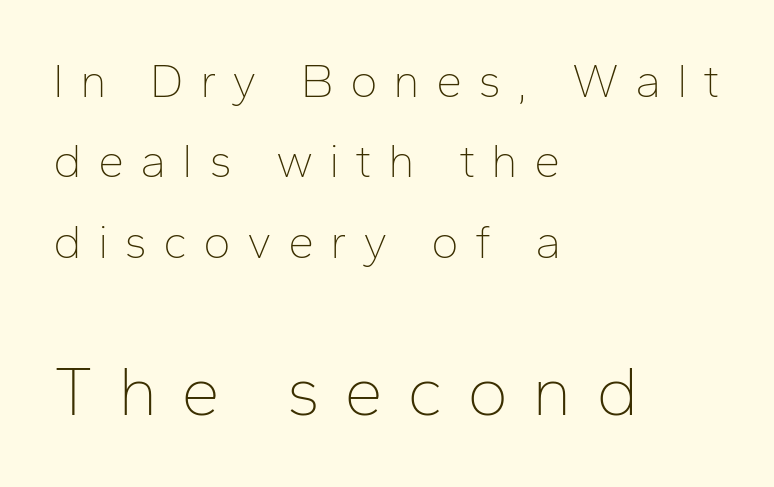
The lower block of text is set noticeably larger than the block above it. The typesetter chose a ragged-right arrangement here. Each letter keeps its own natural width here, so spacing adapts to shape. Each stroke keeps to a modest, everyday thickness or less. The letters carry no serifs — their stems end cleanly without finishing strokes. Tracking value appears strongly positive — letters spread wide.
